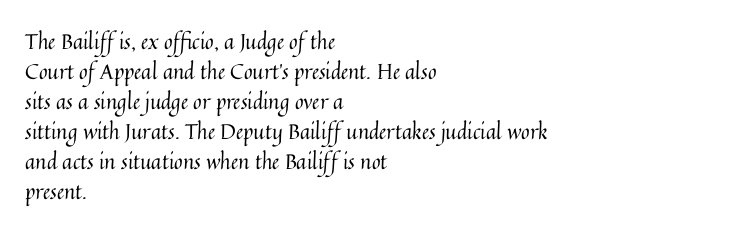
Compared with typical body copy, the letter spacing here is the same. The text block is weighted toward the left margin, trailing off unevenly rightward. The foot of each line stays bare and open. Evenly set lines give the paragraph a standard silhouette. Stroke thickness stays within the range of a standard reading face or lighter.
